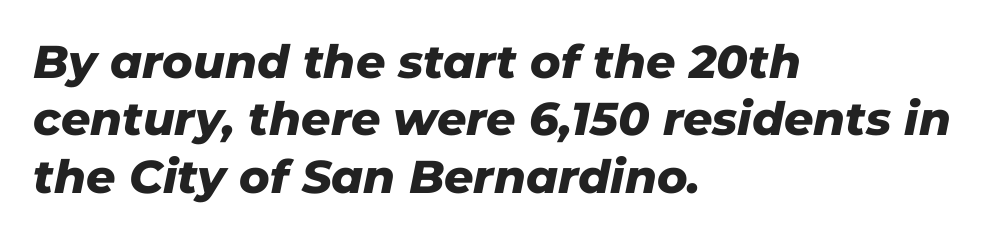
{"italic": "yes", "lean": "right", "slant_degrees": 11, "bold": "yes", "weight": "heavy", "width": "normal", "stroke_contrast": "low", "x_height": "medium", "monospaced": "no", "underline": "no", "align": "left", "line_spacing": "normal", "line_spacing_ratio": 1.25, "letter_spacing": "normal", "letter_spacing_em": 0.0, "glyph_px": 46}
